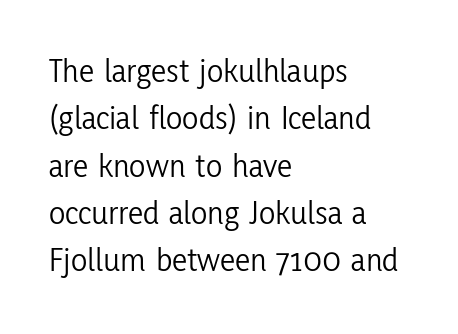
Q: Is the text bold? A: No.
Q: Is the text italic (slanted)? A: No, it is upright.
Q: Is the typeface a serif or a sans-serif typeface? A: Sans-serif.
Q: Is the text underlined? A: No.
Q: How is the paragraph aligned? A: Left-aligned.
Q: Is the spacing between letters normal or unusually wide? A: Normal.
Q: Is the spacing between lines tight, normal or loose? A: Normal.
Q: Width (condensed, normal, or wide)? A: Condensed.
Q: Stroke contrast? A: Low.
Q: x-height? A: Medium.
Q: Monospaced? A: No.
